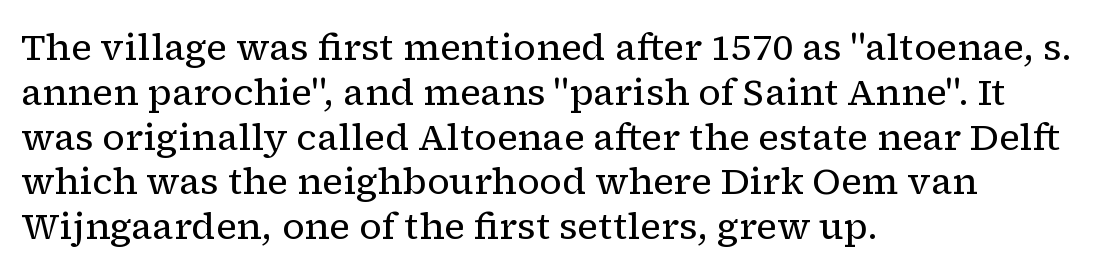
{"serif": "yes", "italic": "no", "bold": "no", "weight": "regular", "width": "normal", "stroke_contrast": "low", "x_height": "medium", "monospaced": "no", "underline": "no", "align": "left", "line_spacing_ratio": 1.21, "letter_spacing": "normal", "letter_spacing_em": 0.0, "glyph_px": 37}
